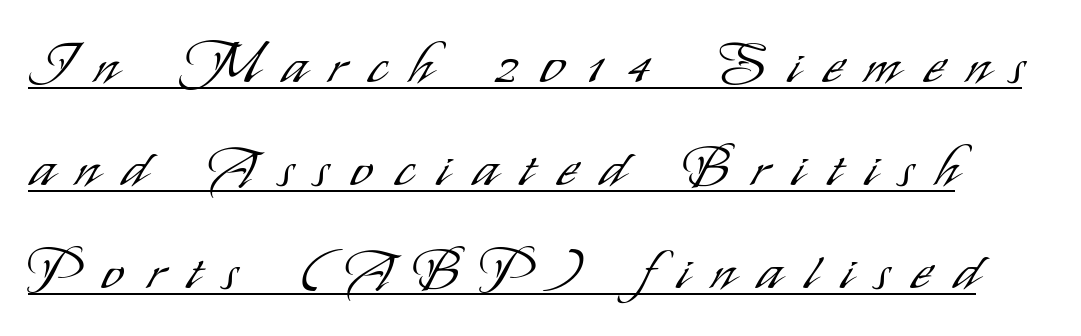
The characters display no serif detailing; their extremities are plain. Is this a fixed-width face? No — the glyphs have proportional, varying widths. Unbolded letterforms with no extra heft. Characters follow at a spacing far wider than the type designer built in.
